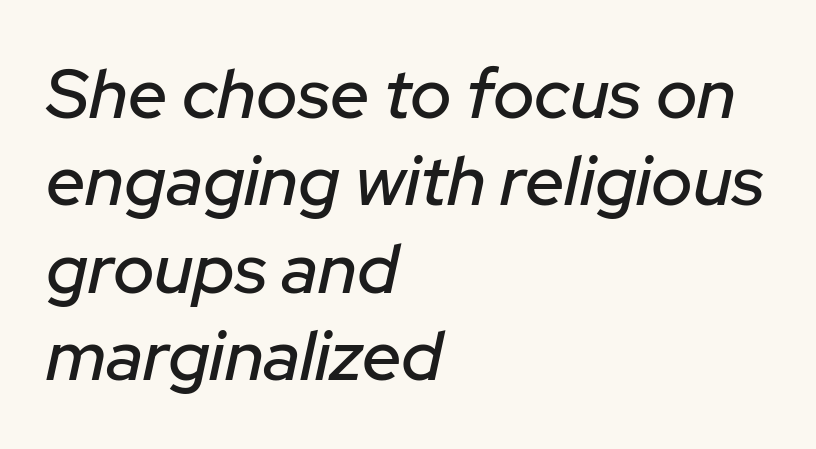
The image shows 70 px text type, italic (leaning right); set left-aligned, normal line spacing (1.25x), normal letter spacing, not underlined; low stroke contrast and a medium x-height.
